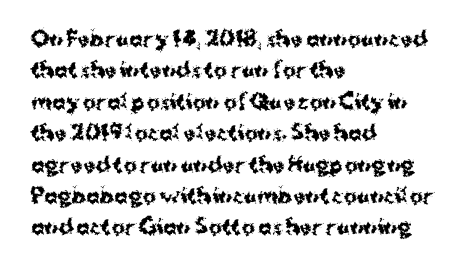
The image shows 20 px bold type, upright; set left-aligned, normal line spacing (1.57x), normal letter spacing, not underlined.
